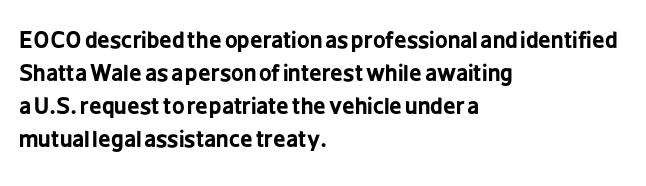
You'd pick this weight for a headline — it's a proper bold. The lettering holds an erect, upright posture throughout. Glance below the letters and you will spot only blank space. Layout note: lines flush left. Characters follow at the spacing the type designer built in. These lines sit exactly where default settings would place them.
